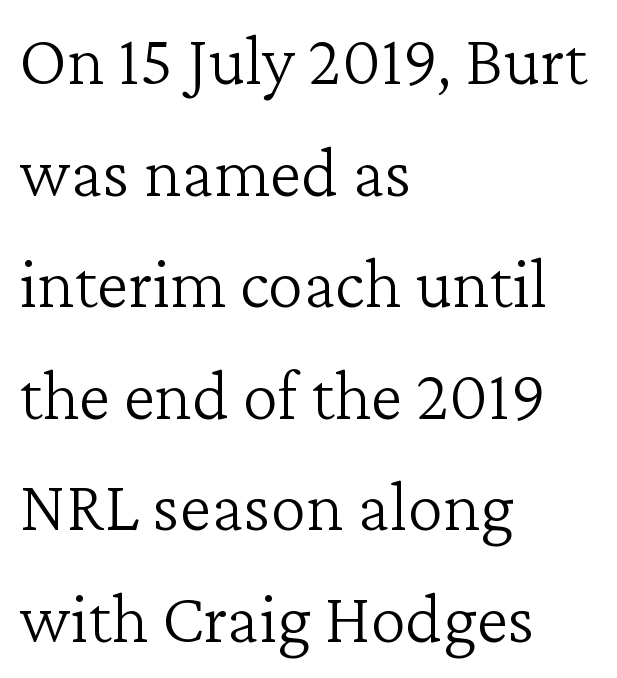
The image shows 72 px light serif type, upright; set left-aligned, normal line spacing (1.55x), normal letter spacing, not underlined; low stroke contrast and a medium x-height.
